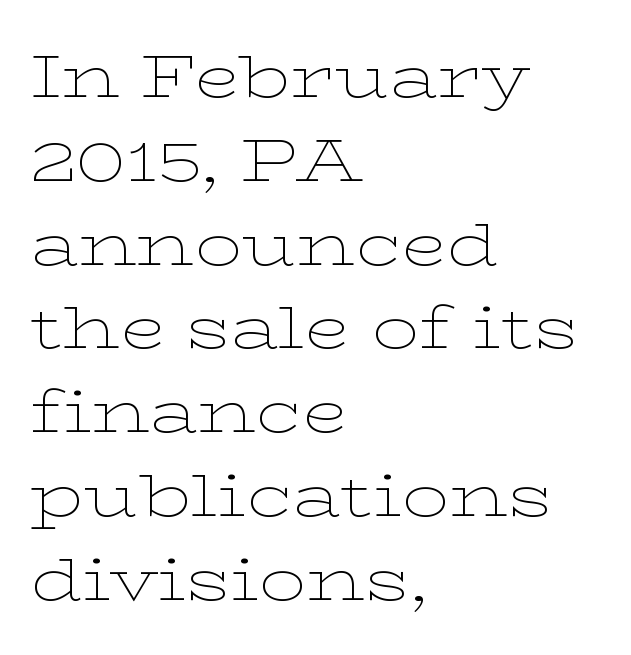
Reading down the column, the eye jumps a familiar distance to each next line. Teacher's note: observe the even left margin — that is flush-left alignment. Font category for this specimen: serif. Does extra space separate the letters? No, they use regular spacing. This sample uses an upright cut, with every glyph sitting square on the baseline. A quiet, ordinary-to-light weight characterises the typeface.
